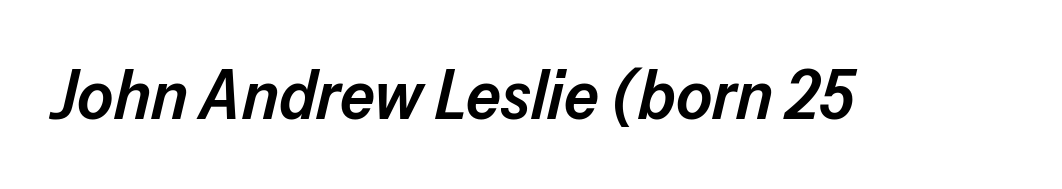
Between one letter and the next there's only the usual sliver of space. Every letter is mildly thick-stroked: semibold rather than bold. This is oblique type, the kind used for emphasis or titles. Just letters on the line, the space beneath them empty. Note the varied advance widths — an 'i' is clearly narrower than an 'm'.
